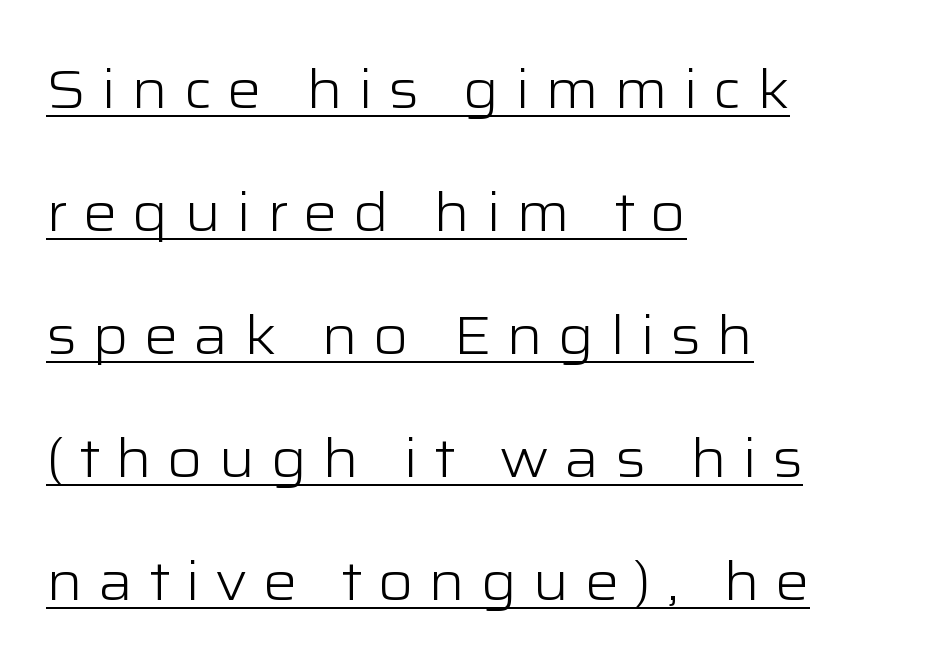
Q: Is the text bold? A: No.
Q: Is the text italic (slanted)? A: No, it is upright.
Q: Is the typeface a serif or a sans-serif typeface? A: Sans-serif.
Q: Is the text underlined? A: Yes.
Q: How is the paragraph aligned? A: Left-aligned.
Q: Is the spacing between letters normal or unusually wide? A: Unusually wide.
Q: Is the spacing between lines tight, normal or loose? A: Loose.
Q: Width (condensed, normal, or wide)? A: Wide.
Q: Stroke contrast? A: Low.
Q: x-height? A: Medium.
Q: Monospaced? A: No.
